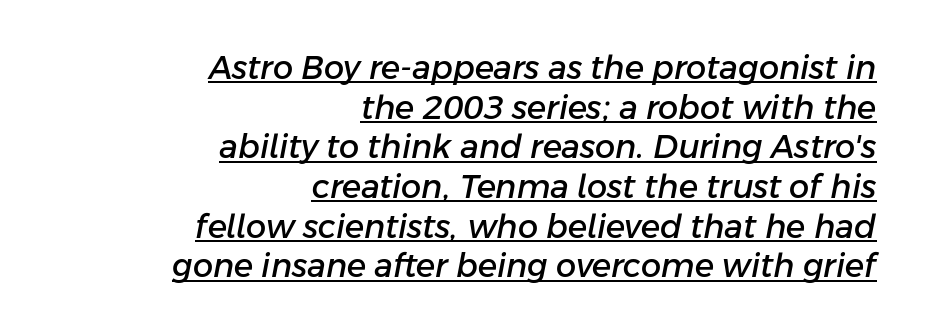
The image shows 32 px text type, italic (leaning right); set right-aligned, line spacing 1.24x, normal letter spacing, underlined; low stroke contrast and a medium x-height.
